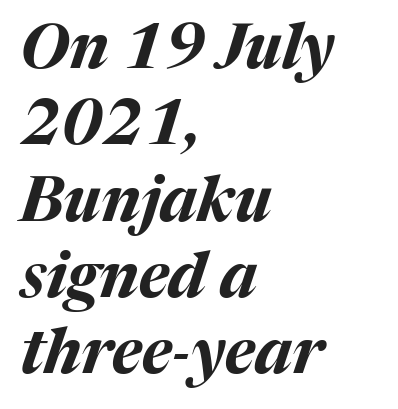
The image shows 62 px bold type, italic (leaning right); set left-aligned, line spacing 1.23x, normal letter spacing, not underlined; medium stroke contrast and a medium x-height.
